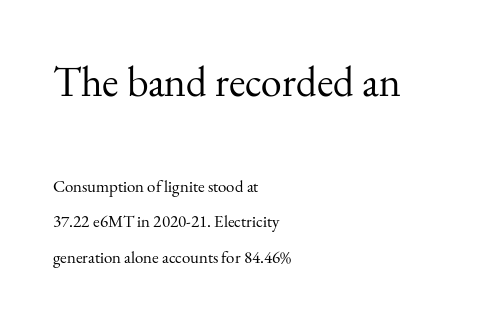
The image shows 42 px regular-weight serif type, upright; set left-aligned, loose line spacing (2.08x), normal letter spacing, not underlined; the first (top) block is 2.47x larger; medium stroke contrast and a small x-height.
